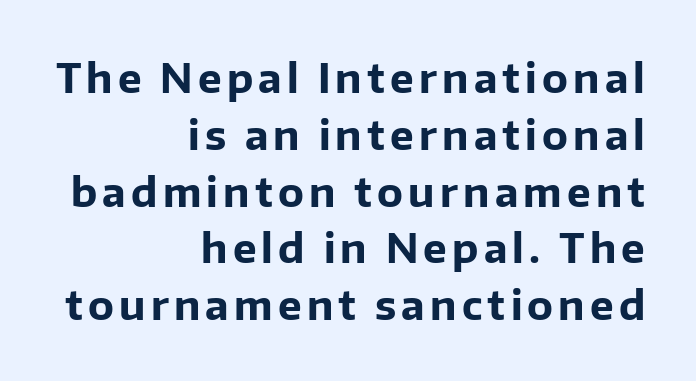
Q: Is the text bold? A: Yes.
Q: Is the text italic (slanted)? A: No, it is upright.
Q: Is the typeface a serif or a sans-serif typeface? A: Sans-serif.
Q: Is the text underlined? A: No.
Q: How is the paragraph aligned? A: Right-aligned.
Q: Is the spacing between lines tight, normal or loose? A: Normal.
Q: Width (condensed, normal, or wide)? A: Normal.
Q: Stroke contrast? A: Low.
Q: x-height? A: Medium.
Q: Monospaced? A: No.
